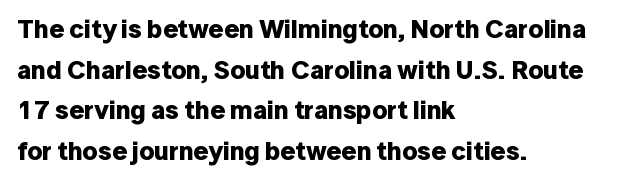
Students, note that the glyphs here touch the page at normal intervals. Lines of text with bare space underneath. Short and long lines alike share a common starting point at left. The font's upright variant was chosen for this text.
